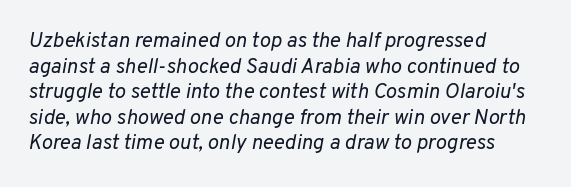
Emphasis-style slanted type is in use. How are the letters spaced? Ordinarily, with no added tracking. One-word summary of the alignment: left. The weight tops out at a normal text grade. This rendering features lettering with no underline.
